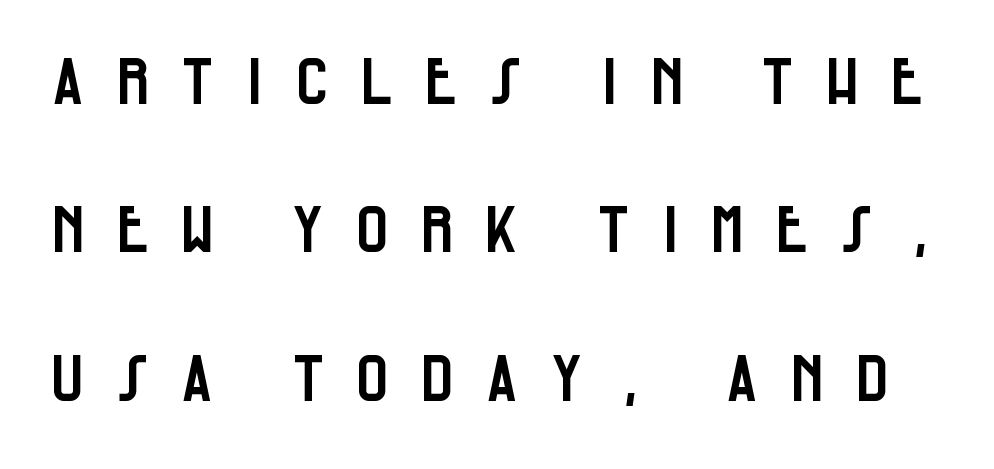
Every stem runs plumb, perpendicular to the baseline. Is this a fixed-width face? No — the glyphs have proportional, varying widths. Does the leading feel generous? Absolutely, it's lavish. The type is letterspaced generously, with wide tracking.
